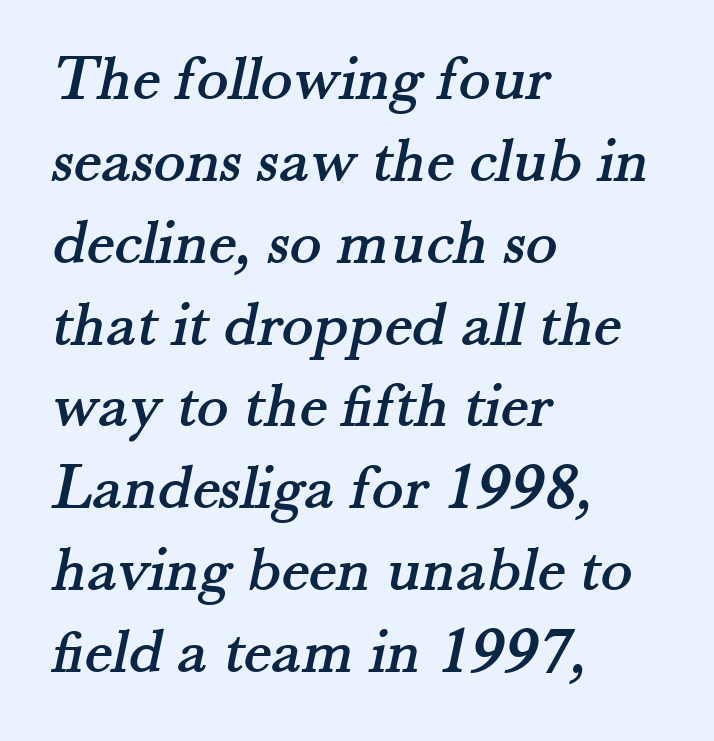
The image shows 66 px serif type; set left-aligned, line spacing 1.24x, normal letter spacing, not underlined; medium stroke contrast and a small x-height.
